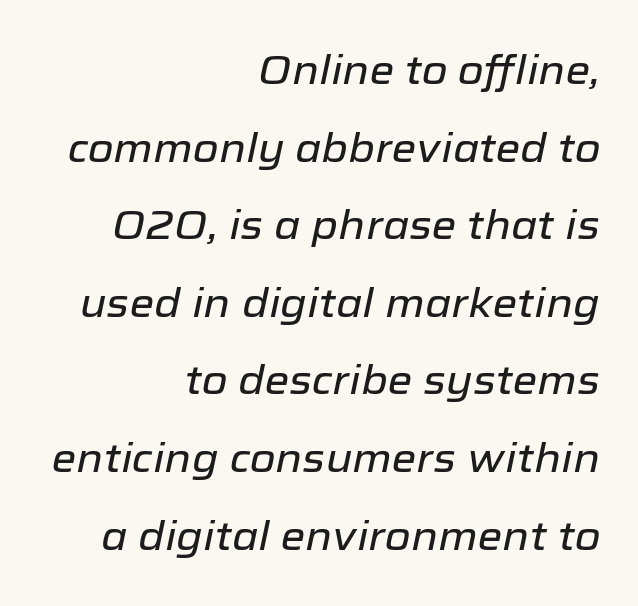
Q: Is the text italic (slanted)? A: Yes, it leans right by about 12 degrees.
Q: Is the text underlined? A: No.
Q: How is the paragraph aligned? A: Right-aligned.
Q: Is the spacing between letters normal or unusually wide? A: Normal.
Q: Is the spacing between lines tight, normal or loose? A: Loose.
Q: Width (condensed, normal, or wide)? A: Normal.
Q: Stroke contrast? A: Low.
Q: x-height? A: Medium.
Q: Monospaced? A: No.
